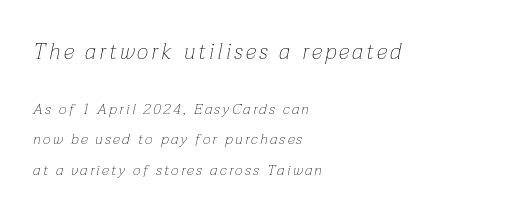
The lines in this sample share a left origin and differ only in where they stop. This rendering features lettering with no underline. Interline gaps are noticeably wide in this sample. In this sample the first text group is rendered at the bigger scale. The axis of the letterforms is tilted away from vertical.
